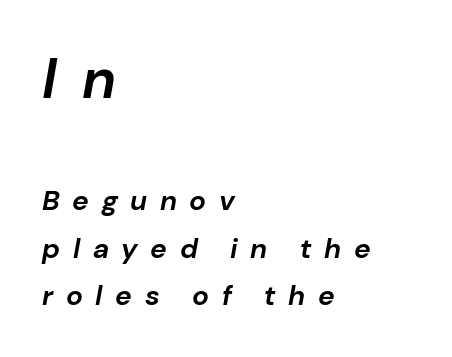
{"italic": "yes", "lean": "right", "slant_degrees": 10, "bold": "yes", "weight": "bold", "width": "normal", "stroke_contrast": "low", "x_height": "medium", "monospaced": "no", "underline": "no", "align": "left", "line_spacing": "normal", "line_spacing_ratio": 1.7, "letter_spacing": "wide", "letter_spacing_em": 0.45, "larger_block": "first", "size_ratio": 2.0, "glyph_px": 56}
